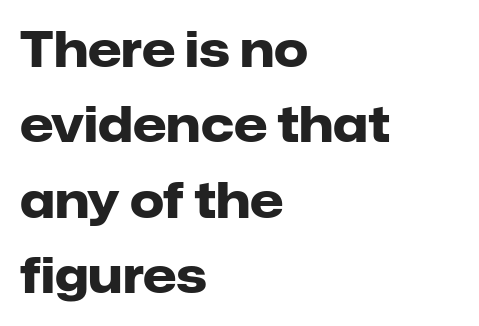
The image shows 48 px heavy sans-serif type, upright; set left-aligned, normal line spacing (1.57x), normal letter spacing, not underlined; low stroke contrast and a medium x-height.
